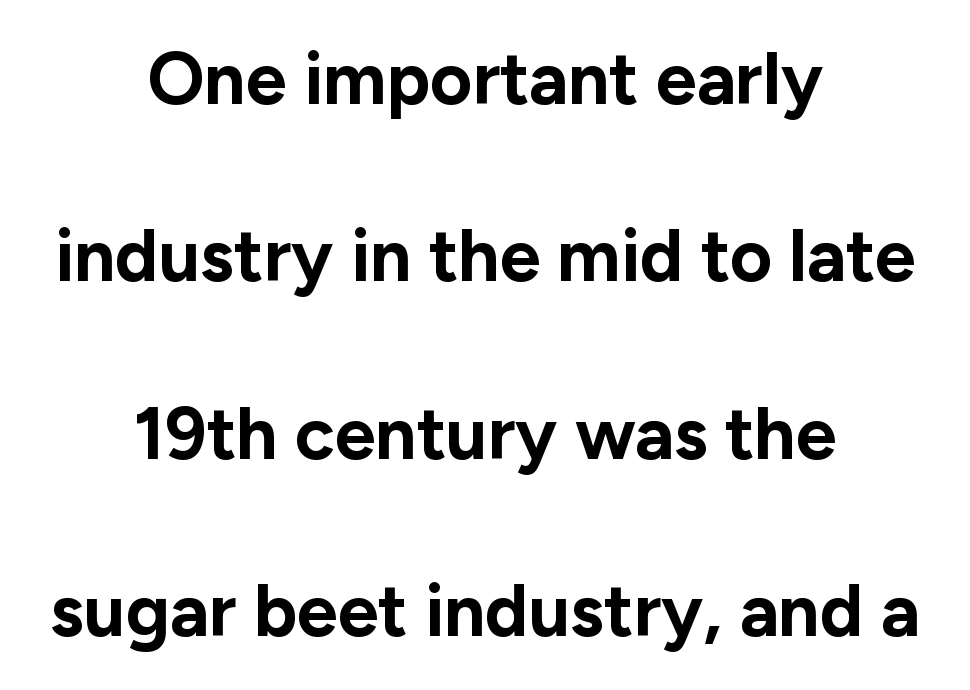
The image shows 73 px bold sans-serif type, upright; set centered, loose line spacing (2.43x), normal letter spacing, not underlined; low stroke contrast and a medium x-height.
